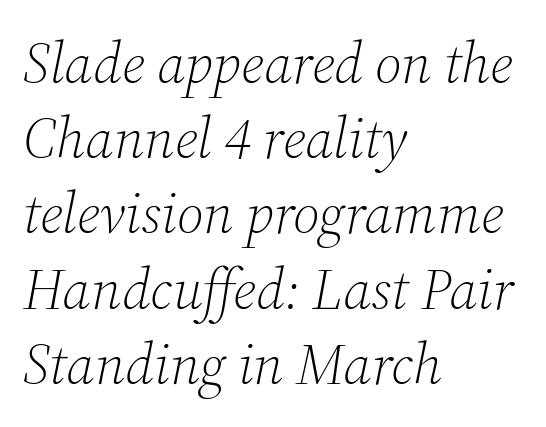
Q: Is the text bold? A: No.
Q: Is the text italic (slanted)? A: Yes, it leans right by about 12 degrees.
Q: Is the typeface a serif or a sans-serif typeface? A: Serif.
Q: Is the text underlined? A: No.
Q: How is the paragraph aligned? A: Left-aligned.
Q: Is the spacing between letters normal or unusually wide? A: Normal.
Q: Is the spacing between lines tight, normal or loose? A: Normal.
Q: Width (condensed, normal, or wide)? A: Normal.
Q: Stroke contrast? A: Medium.
Q: x-height? A: Medium.
Q: Monospaced? A: No.
